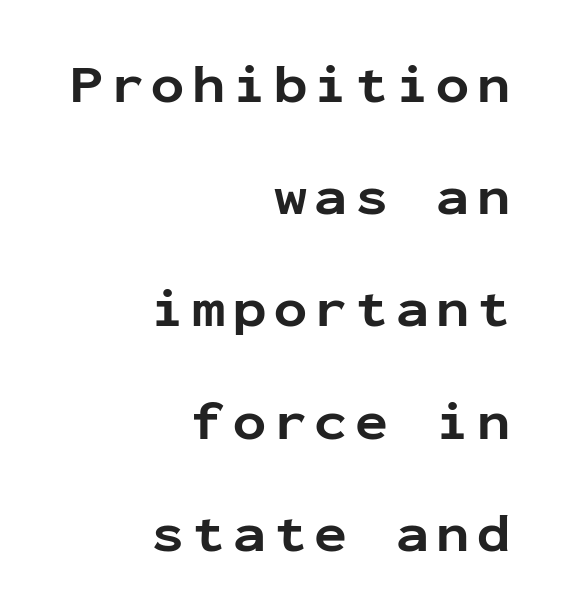
Q: Is the text bold? A: Yes.
Q: Is the text italic (slanted)? A: No, it is upright.
Q: Is the typeface a serif or a sans-serif typeface? A: Sans-serif.
Q: Is the text underlined? A: No.
Q: How is the paragraph aligned? A: Right-aligned.
Q: Is the spacing between lines tight, normal or loose? A: Loose.
Q: Width (condensed, normal, or wide)? A: Normal.
Q: Stroke contrast? A: Low.
Q: x-height? A: Medium.
Q: Monospaced? A: Yes.
